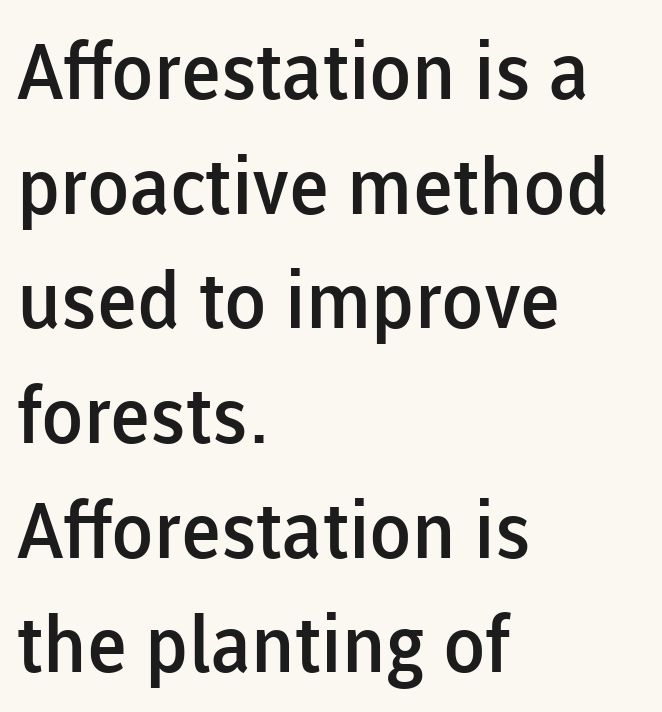
{"serif": "no", "italic": "no", "bold": "semi", "weight": "semibold", "width": "normal", "stroke_contrast": "low", "x_height": "medium", "monospaced": "no", "underline": "no", "align": "left", "line_spacing": "normal", "line_spacing_ratio": 1.47, "letter_spacing": "normal", "letter_spacing_em": 0.0, "glyph_px": 78}
